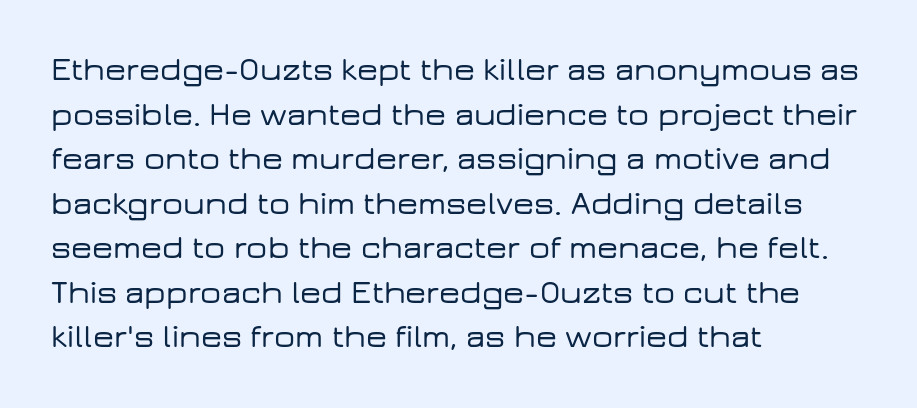
{"serif": "no", "italic": "no", "width": "wide", "stroke_contrast": "low", "x_height": "medium", "monospaced": "no", "underline": "no", "align": "left", "line_spacing": "normal", "line_spacing_ratio": 1.35, "letter_spacing": "normal", "letter_spacing_em": 0.0, "glyph_px": 33}
